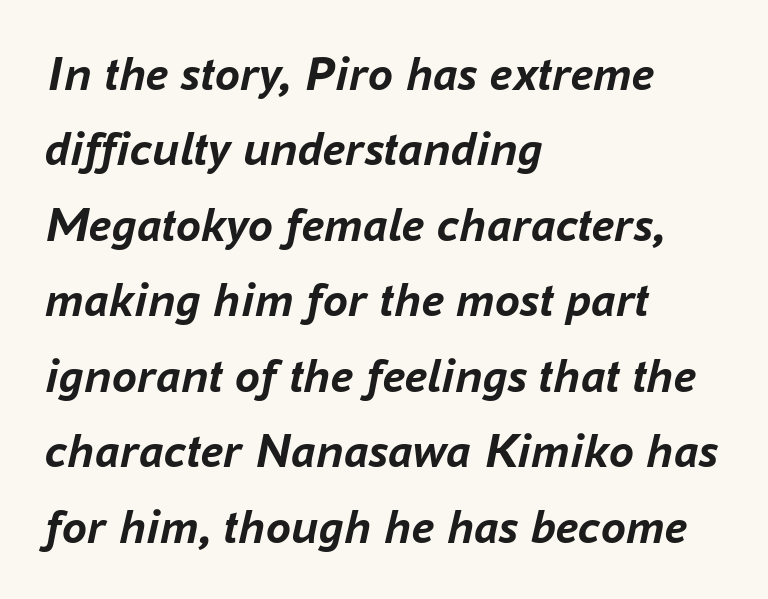
Q: Is the text bold? A: Yes.
Q: Is the text italic (slanted)? A: Yes, it leans right by about 16 degrees.
Q: Is the text underlined? A: No.
Q: How is the paragraph aligned? A: Left-aligned.
Q: Is the spacing between letters normal or unusually wide? A: Normal.
Q: Is the spacing between lines tight, normal or loose? A: Normal.
Q: Width (condensed, normal, or wide)? A: Normal.
Q: Stroke contrast? A: Low.
Q: x-height? A: Medium.
Q: Monospaced? A: No.
